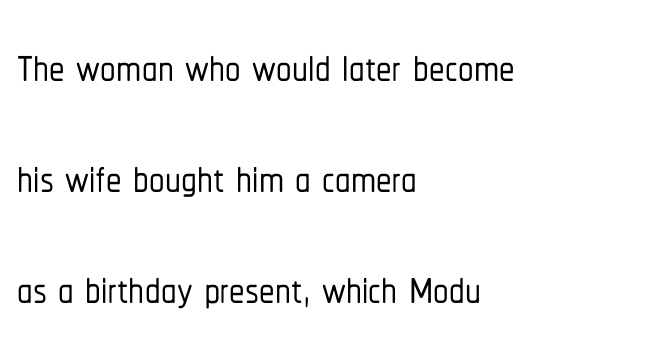
Note the varied advance widths — an 'i' is clearly narrower than an 'm'. These lines stack with their left ends in a neat column. The face used here is rendered with its standard letterfit. Vertical strokes here are truly vertical. Descenders are the only things crossing below the line. Check where the strokes stop: nothing finishes them off — pure sans.
